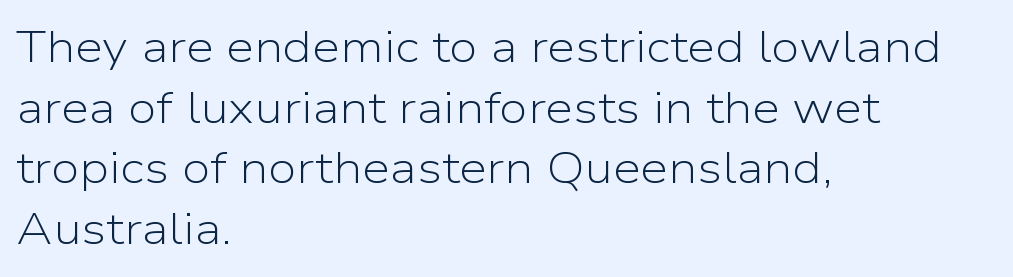
The letterforms sit at book weight or below. A sans-serif font was chosen for this passage. Is this a fixed-width face? No — the glyphs have proportional, varying widths. Underline: absent.
